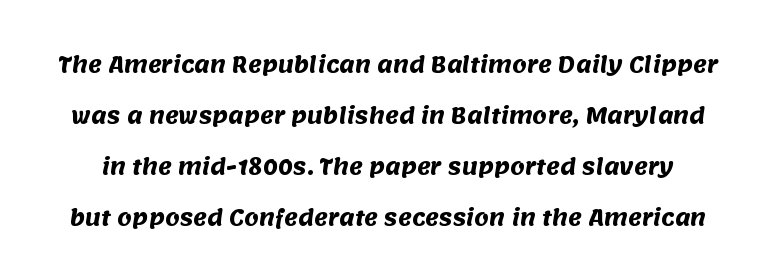
Q: Is the text bold? A: Yes.
Q: Is the text underlined? A: No.
Q: Is the spacing between letters normal or unusually wide? A: Normal.
Q: Is the spacing between lines tight, normal or loose? A: Loose.
